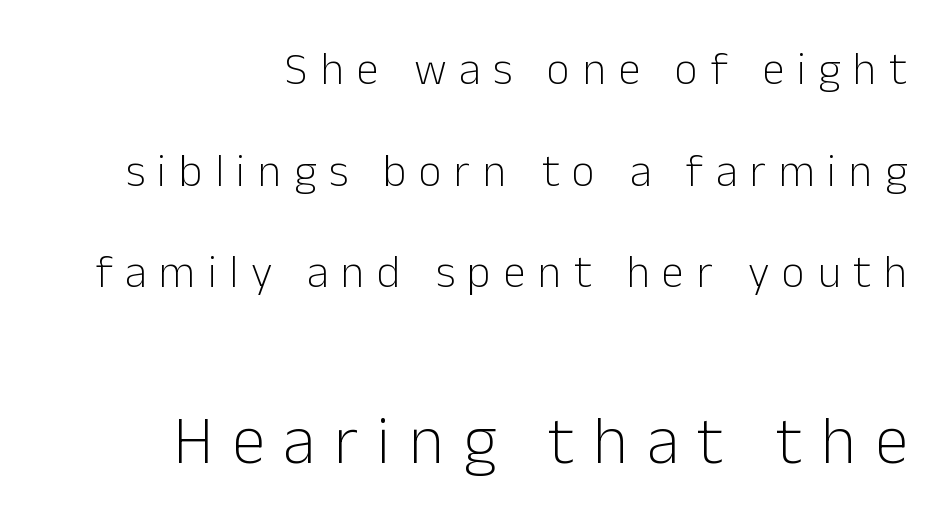
The image shows 67 px light sans-serif type, upright; set right-aligned, loose line spacing (2.26x), unusually wide letter spacing (+0.28 em), not underlined; the second (bottom) block is 1.49x larger; low stroke contrast and a medium x-height.
